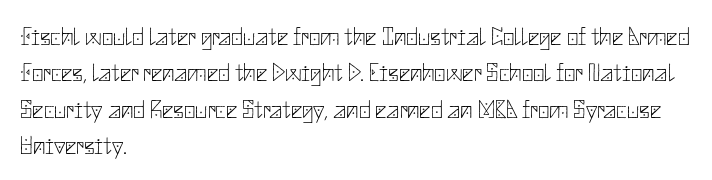
The image shows 25 px text type, upright; set left-aligned, normal line spacing (1.46x), normal letter spacing, not underlined.
